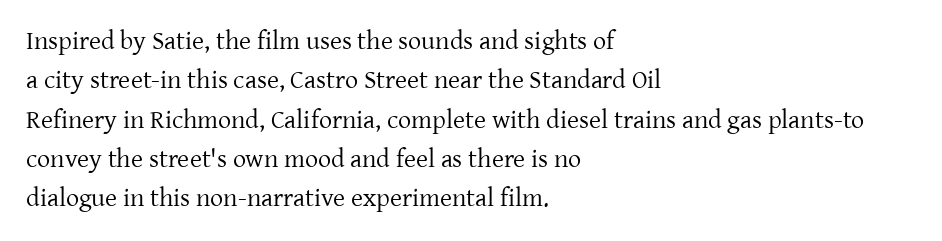
The image shows 26 px text type, upright; set left-aligned, normal line spacing (1.51x), normal letter spacing, not underlined.
